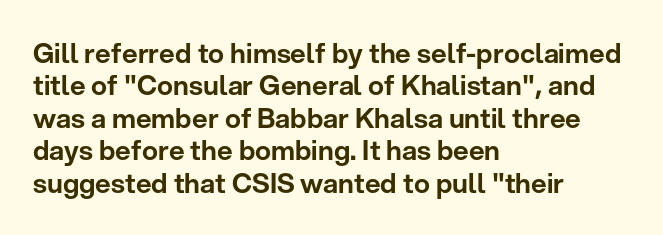
Designer's note — italics off, roman on. The specimen omits any rule beneath the text block's lines. No extra tracking has been applied to these lines. Each line starts at the same left margin while the right side varies.
